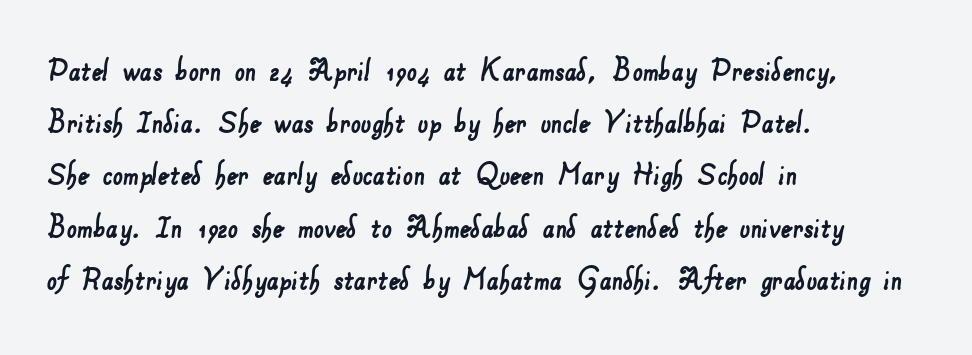
The image shows 36 px sans-serif type; set left-aligned, normal line spacing (1.45x), normal letter spacing, not underlined; low stroke contrast and a small x-height.
